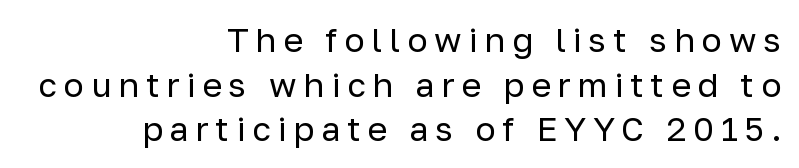
{"serif": "no", "italic": "no", "bold": "no", "weight": "regular", "width": "normal", "stroke_contrast": "low", "x_height": "medium", "monospaced": "no", "underline": "no", "align": "right", "line_spacing": "normal", "line_spacing_ratio": 1.31, "letter_spacing": "wide", "letter_spacing_em": 0.2, "glyph_px": 34}
